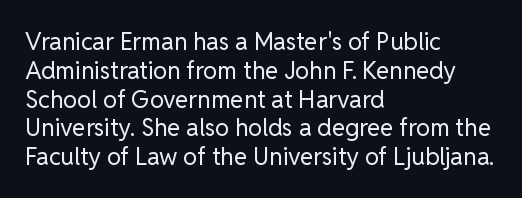
Horizontal alignment here is leftward, the default for most running prose. Is the stroke heavy? The answer is a plain regular-or-lighter. Posture: upright roman. The baseline area is clear. Between one letter and the next there's only the usual sliver of space.
